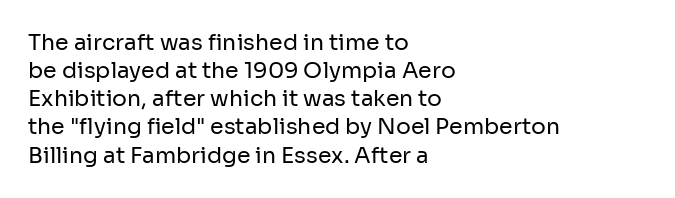
{"italic": "no", "bold": "no", "underline": "no", "align": "left", "line_spacing": "normal", "line_spacing_ratio": 1.28, "letter_spacing": "normal", "letter_spacing_em": 0.0, "glyph_px": 22}
